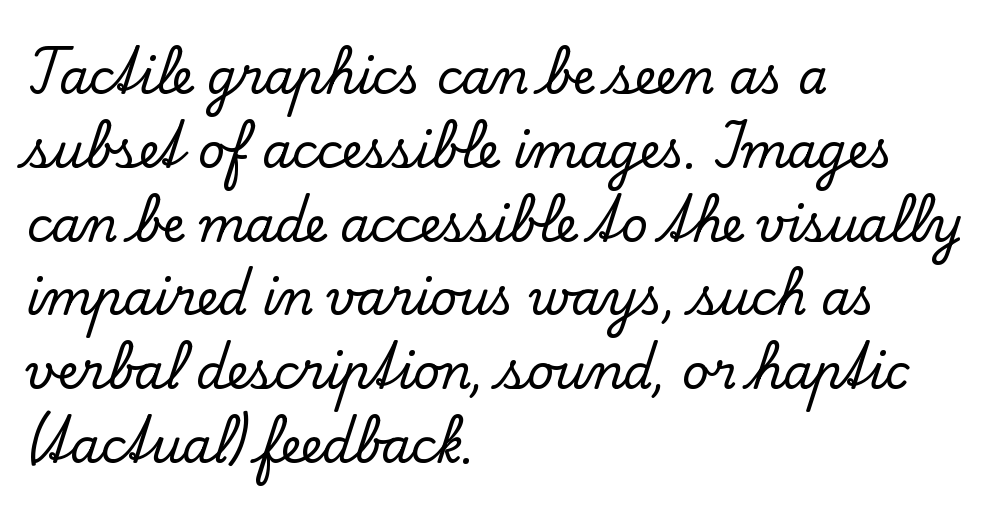
{"serif": "yes", "width": "normal", "stroke_contrast": "low", "x_height": "small", "monospaced": "no", "underline": "no", "align": "left", "line_spacing": "normal", "line_spacing_ratio": 1.57, "letter_spacing": "normal", "letter_spacing_em": 0.0, "glyph_px": 47}
